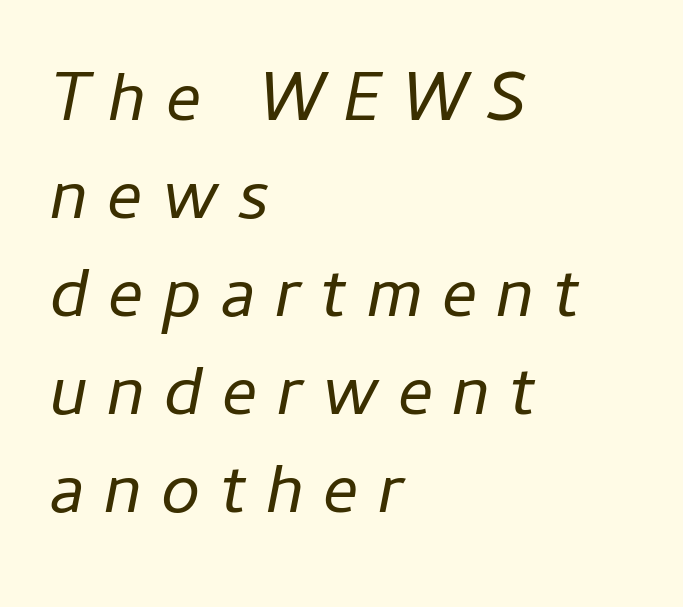
{"italic": "yes", "lean": "right", "slant_degrees": 11, "bold": "no", "weight": "regular", "width": "normal", "stroke_contrast": "low", "x_height": "medium", "monospaced": "no", "underline": "no", "align": "left", "line_spacing": "normal", "line_spacing_ratio": 1.4, "letter_spacing": "wide", "letter_spacing_em": 0.28, "glyph_px": 70}
